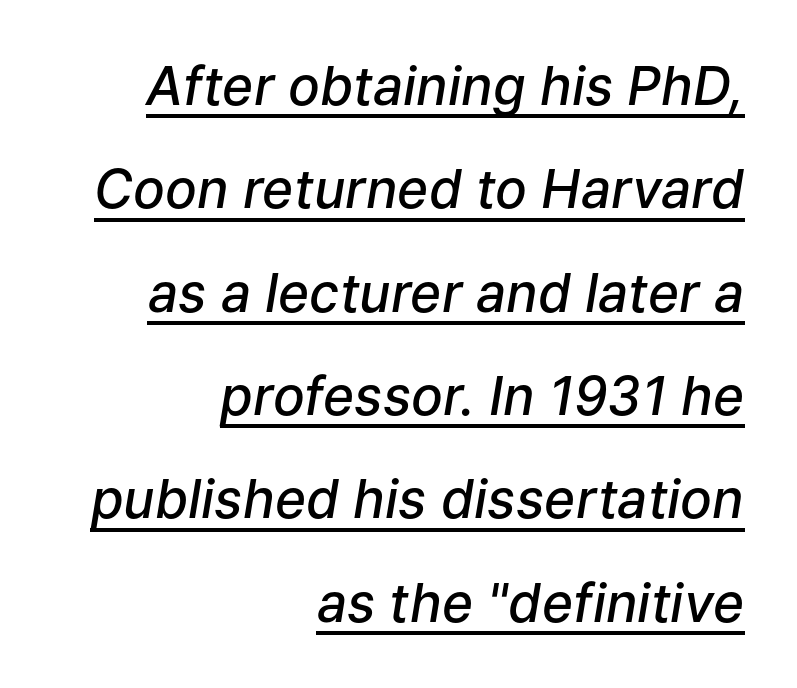
The lettering is marked with a stroke running underneath it. The leading is generous, giving the passage an open texture. Here the glyphs are tracked normally, forming tight word shapes. The letters are semibold — heavier than regular but short of a full bold.
